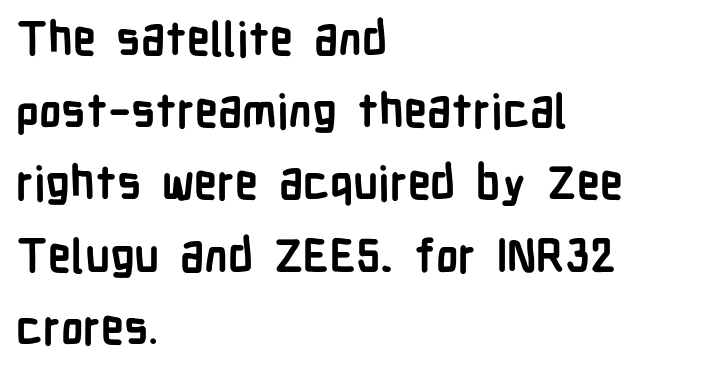
Q: Is the text bold? A: Yes.
Q: Is the text italic (slanted)? A: No, it is upright.
Q: Is the typeface a serif or a sans-serif typeface? A: Sans-serif.
Q: Is the text underlined? A: No.
Q: How is the paragraph aligned? A: Left-aligned.
Q: Is the spacing between letters normal or unusually wide? A: Normal.
Q: Is the spacing between lines tight, normal or loose? A: Normal.
Q: Width (condensed, normal, or wide)? A: Condensed.
Q: Stroke contrast? A: Low.
Q: x-height? A: Medium.
Q: Monospaced? A: No.
